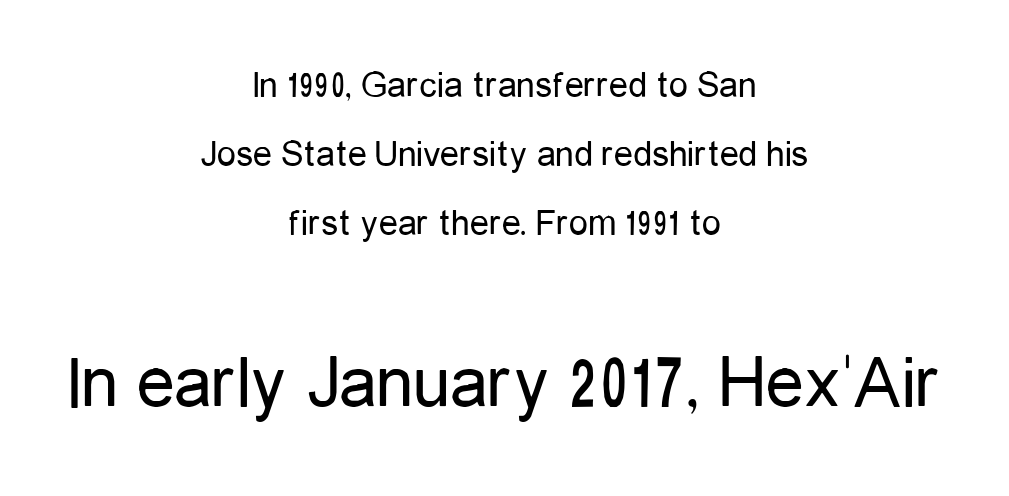
{"serif": "no", "italic": "no", "bold": "no", "weight": "regular", "width": "condensed", "stroke_contrast": "low", "x_height": "medium", "monospaced": "no", "underline": "no", "align": "center", "line_spacing_ratio": 1.82, "letter_spacing": "normal", "letter_spacing_em": 0.0, "larger_block": "second", "size_ratio": 2.0, "glyph_px": 76}
